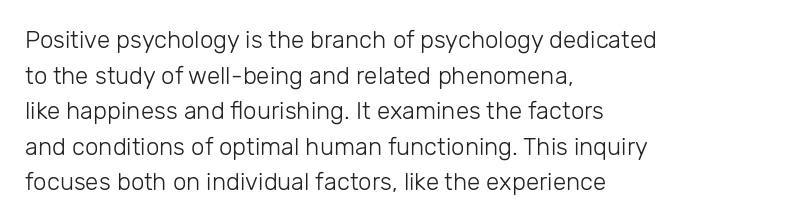
No italicization has been applied; the sample stays upright. Each line starts at the same left margin while the right side varies. Weight: regular or lighter. Compared with typical paragraphs, the rows here are spaced about the same. No extra tracking has been applied to these lines. Any mark beneath the type? The region is blank.
